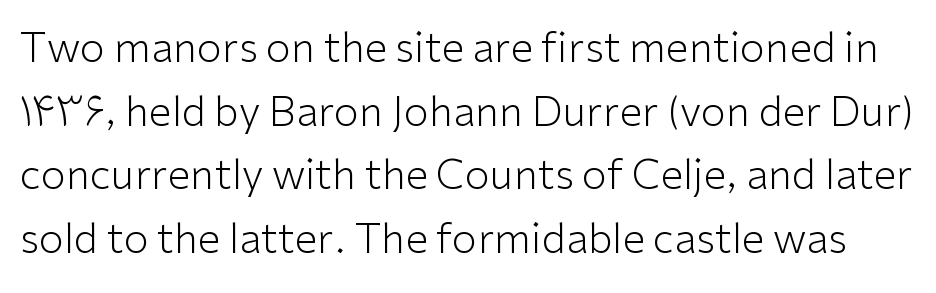
The image shows 41 px light sans-serif type, upright; set normal line spacing (1.55x), normal letter spacing, not underlined; low stroke contrast and a medium x-height.
